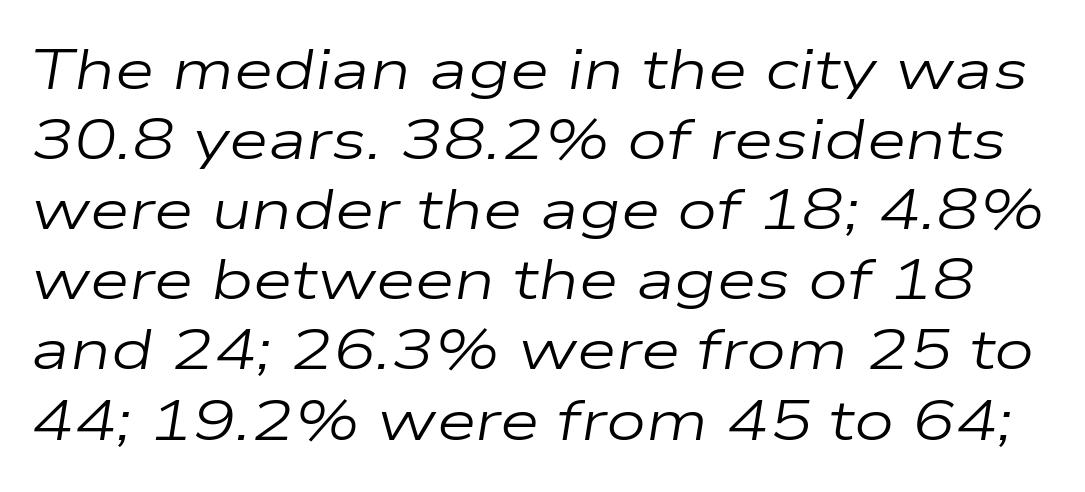
The image shows 57 px regular-weight, wide type, italic (leaning right); set line spacing 1.23x, normal letter spacing, not underlined; low stroke contrast and a medium x-height.
